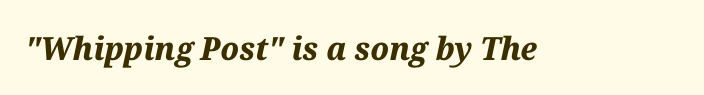
{"italic": "yes", "lean": "right", "slant_degrees": 12, "bold": "yes", "weight": "bold", "width": "normal", "stroke_contrast": "medium", "x_height": "medium", "monospaced": "no", "underline": "no", "letter_spacing": "normal", "letter_spacing_em": 0.0, "glyph_px": 32}
